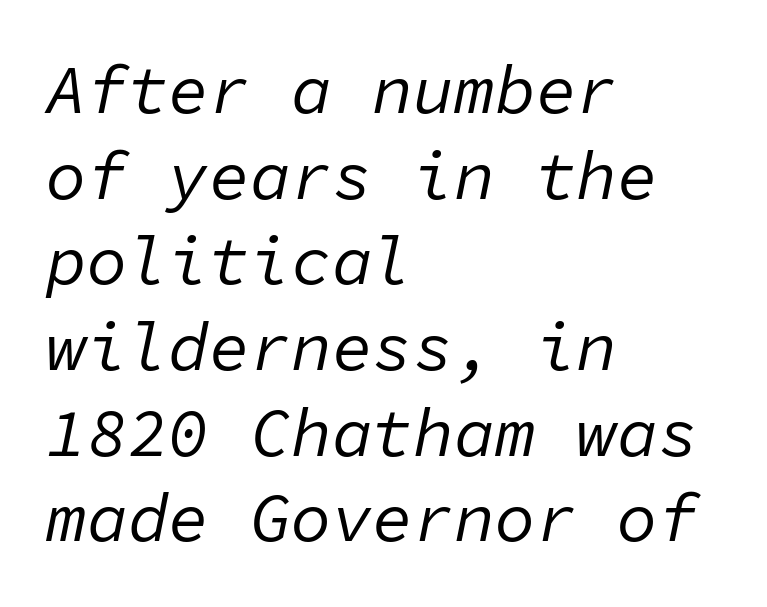
{"italic": "yes", "lean": "right", "slant_degrees": 11, "bold": "no", "weight": "regular", "width": "normal", "stroke_contrast": "low", "x_height": "medium", "monospaced": "yes", "underline": "no", "align": "left", "line_spacing": "normal", "line_spacing_ratio": 1.26, "letter_spacing": "normal", "letter_spacing_em": 0.0, "glyph_px": 68}
